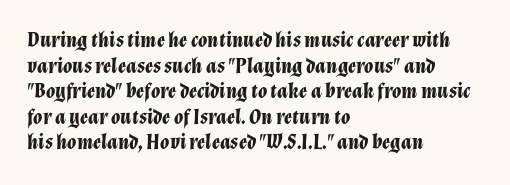
Q: Is the text bold? A: Yes.
Q: Is the text italic (slanted)? A: Yes, it leans right by about 12 degrees.
Q: Is the text underlined? A: No.
Q: How is the paragraph aligned? A: Left-aligned.
Q: Is the spacing between letters normal or unusually wide? A: Normal.
